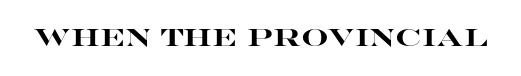
The image shows 24 px bold type, upright; set normal letter spacing, not underlined.
